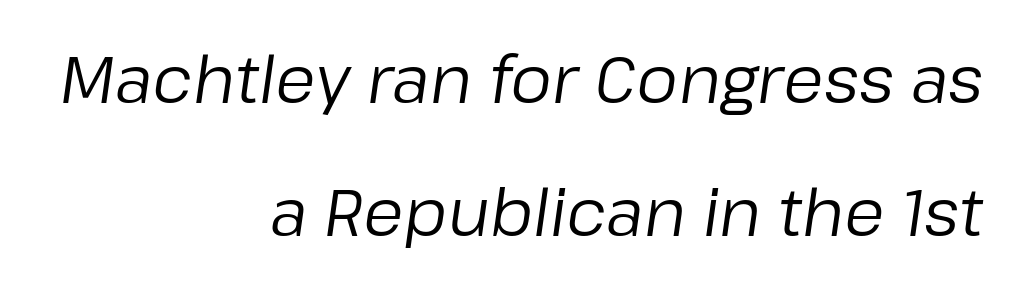
Between one letter and the next there's only the usual sliver of space. The axis of the letterforms is tilted away from vertical. These lines stack with their right ends in a neat column. One glance says open: line gaps are wider than usual.
